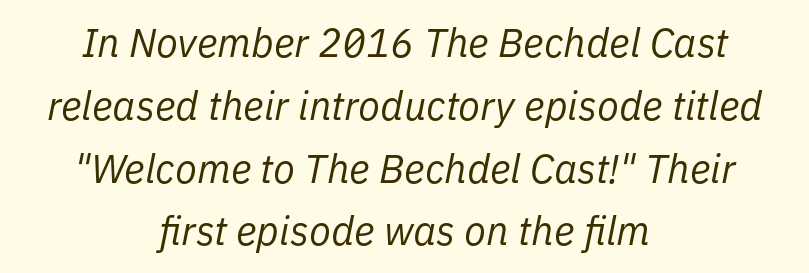
{"italic": "yes", "lean": "right", "slant_degrees": 11, "bold": "no", "weight": "regular", "width": "normal", "stroke_contrast": "low", "x_height": "medium", "monospaced": "no", "underline": "no", "align": "center", "line_spacing": "normal", "line_spacing_ratio": 1.57, "letter_spacing": "normal", "letter_spacing_em": 0.0, "glyph_px": 40}
